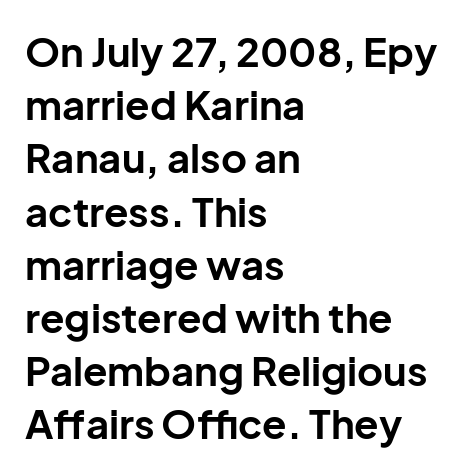
Q: Is the text bold? A: Yes.
Q: Is the text italic (slanted)? A: No, it is upright.
Q: Is the typeface a serif or a sans-serif typeface? A: Sans-serif.
Q: Is the text underlined? A: No.
Q: How is the paragraph aligned? A: Left-aligned.
Q: Is the spacing between letters normal or unusually wide? A: Normal.
Q: Is the spacing between lines tight, normal or loose? A: Normal.
Q: Width (condensed, normal, or wide)? A: Normal.
Q: Stroke contrast? A: Low.
Q: x-height? A: Medium.
Q: Monospaced? A: No.
